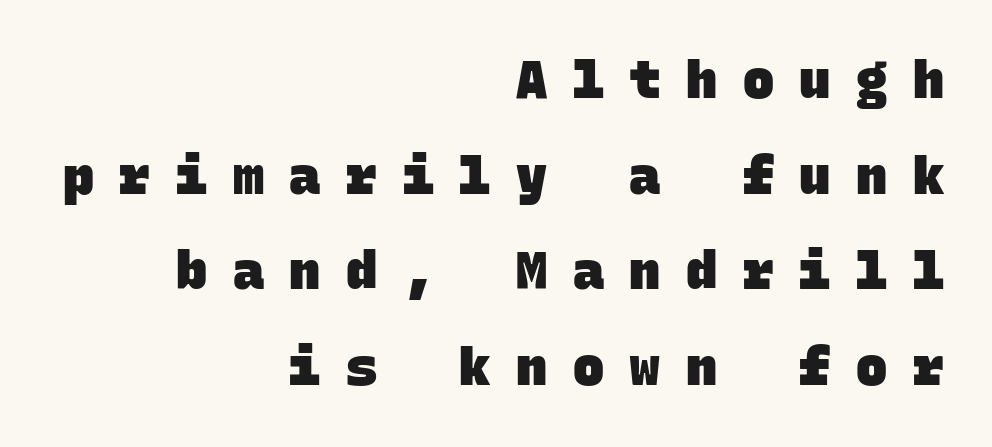
Q: Is the text bold? A: Yes.
Q: Is the typeface a serif or a sans-serif typeface? A: Sans-serif.
Q: Is the text underlined? A: No.
Q: How is the paragraph aligned? A: Right-aligned.
Q: Is the spacing between letters normal or unusually wide? A: Unusually wide.
Q: Width (condensed, normal, or wide)? A: Normal.
Q: Stroke contrast? A: Low.
Q: x-height? A: Large.
Q: Monospaced? A: Yes.
